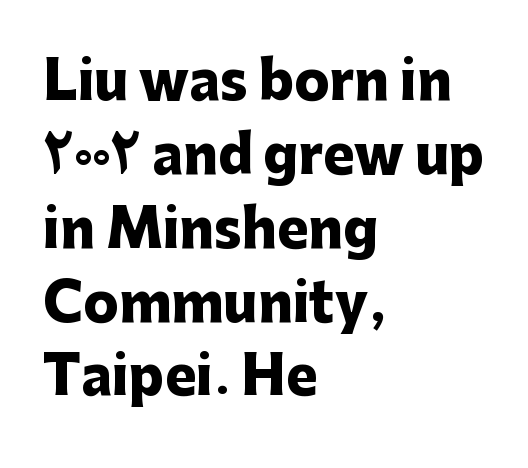
Words appear dense and cohesive because spacing is normal. Observe the absence of serifs on each vertical stroke in this sample. The typesetting leans heavy: a genuine bold. Designer's note — italics off, roman on. Alignment: flush left.
